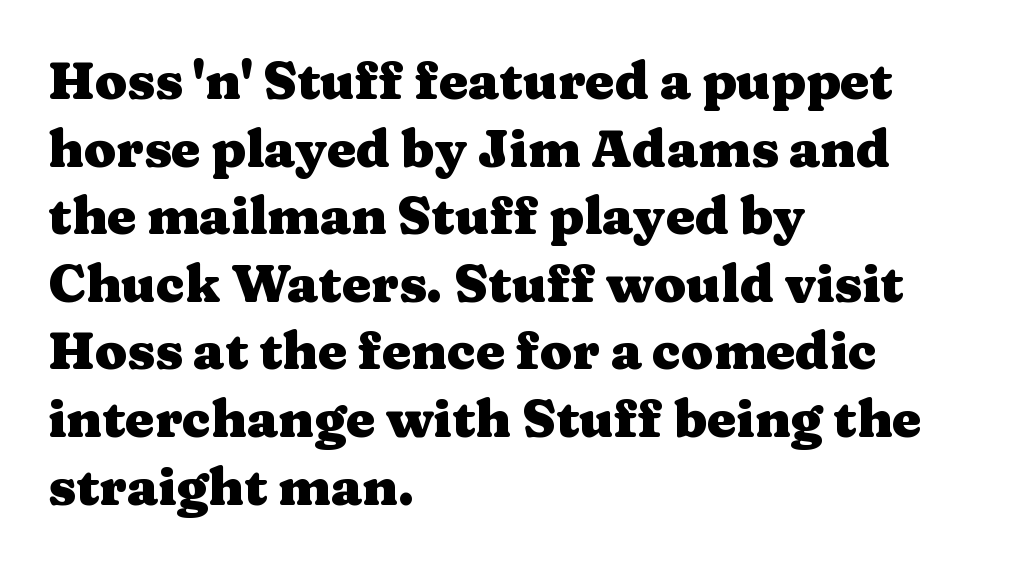
Q: Is the text bold? A: Yes.
Q: Is the text italic (slanted)? A: No, it is upright.
Q: Is the typeface a serif or a sans-serif typeface? A: Serif.
Q: Is the text underlined? A: No.
Q: How is the paragraph aligned? A: Left-aligned.
Q: Is the spacing between letters normal or unusually wide? A: Normal.
Q: Is the spacing between lines tight, normal or loose? A: Normal.
Q: Width (condensed, normal, or wide)? A: Wide.
Q: Stroke contrast? A: Medium.
Q: x-height? A: Medium.
Q: Monospaced? A: No.
